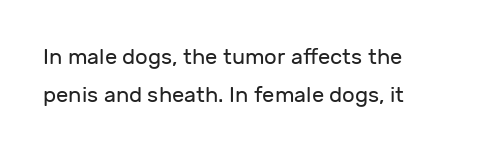
Q: Is the text bold? A: No.
Q: Is the text italic (slanted)? A: No, it is upright.
Q: Is the text underlined? A: No.
Q: How is the paragraph aligned? A: Left-aligned.
Q: Is the spacing between letters normal or unusually wide? A: Normal.
